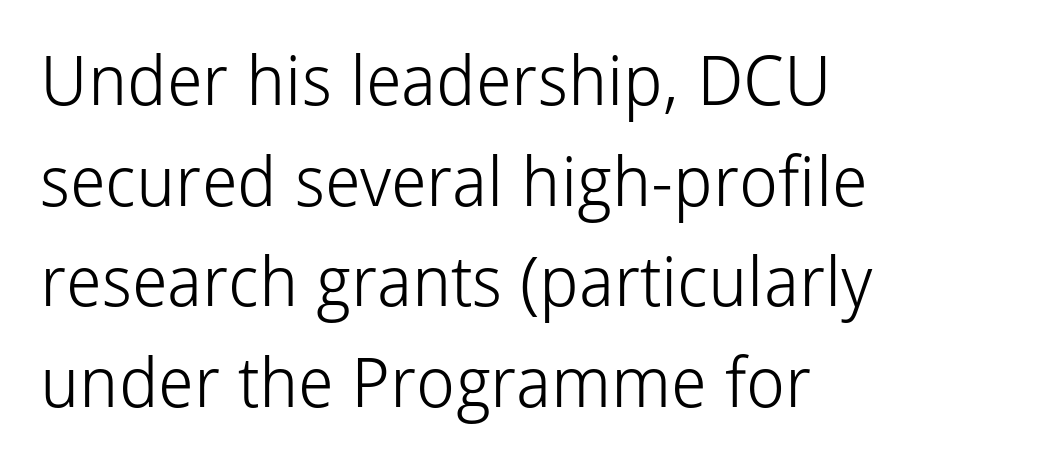
Q: Is the text bold? A: No.
Q: Is the text italic (slanted)? A: No, it is upright.
Q: Is the typeface a serif or a sans-serif typeface? A: Sans-serif.
Q: Is the text underlined? A: No.
Q: How is the paragraph aligned? A: Left-aligned.
Q: Is the spacing between letters normal or unusually wide? A: Normal.
Q: Is the spacing between lines tight, normal or loose? A: Normal.
Q: Width (condensed, normal, or wide)? A: Normal.
Q: Stroke contrast? A: Low.
Q: x-height? A: Medium.
Q: Monospaced? A: No.
